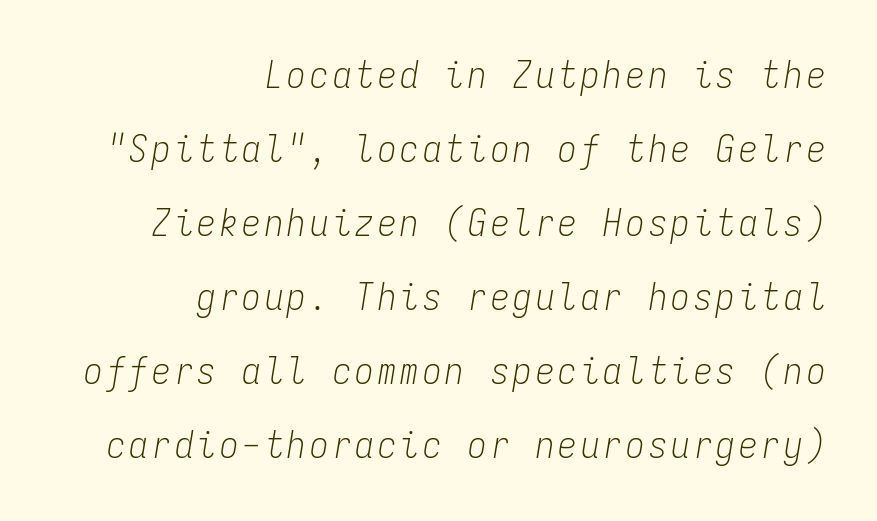
Spacing verdict: monospaced, one width for all characters. The words here are not underlined. Interline gaps are noticeably wide in this sample. Where is the straight margin? On the right.
